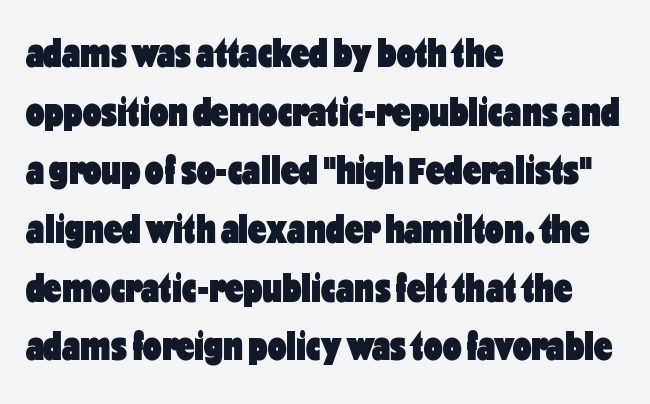
The image shows 41 px heavy, condensed sans-serif type, upright; set left-aligned, normal line spacing (1.43x), normal letter spacing, not underlined; low stroke contrast and a medium x-height.
